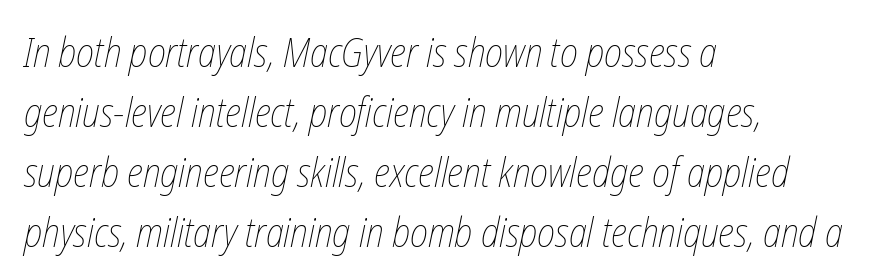
Q: Is the text bold? A: No.
Q: Is the text underlined? A: No.
Q: How is the paragraph aligned? A: Left-aligned.
Q: Is the spacing between letters normal or unusually wide? A: Normal.
Q: Is the spacing between lines tight, normal or loose? A: Normal.
Q: Width (condensed, normal, or wide)? A: Condensed.
Q: Stroke contrast? A: Low.
Q: x-height? A: Medium.
Q: Monospaced? A: No.
